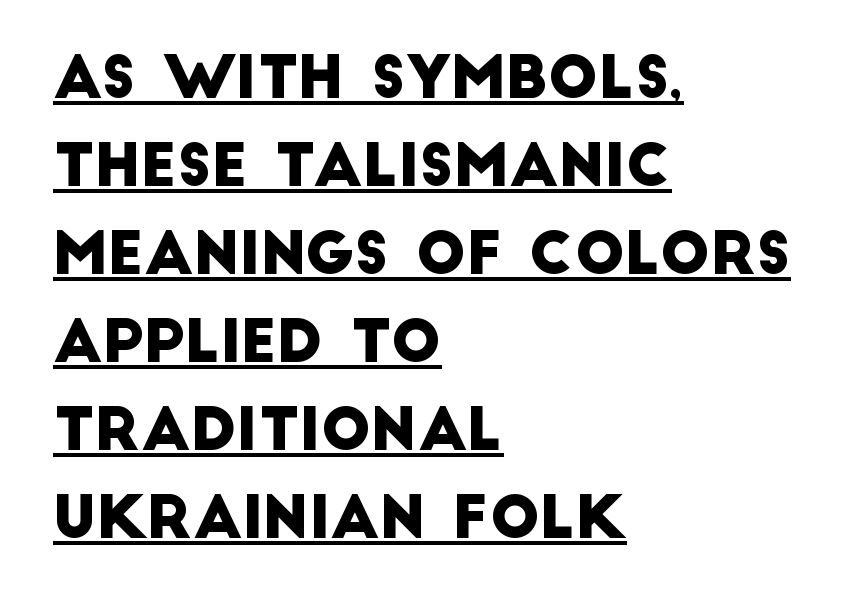
{"serif": "no", "width": "normal", "stroke_contrast": "low", "x_height": "large", "monospaced": "no", "underline": "yes", "align": "left", "line_spacing": "normal", "line_spacing_ratio": 1.49, "letter_spacing": "normal", "letter_spacing_em": 0.0, "glyph_px": 59}
